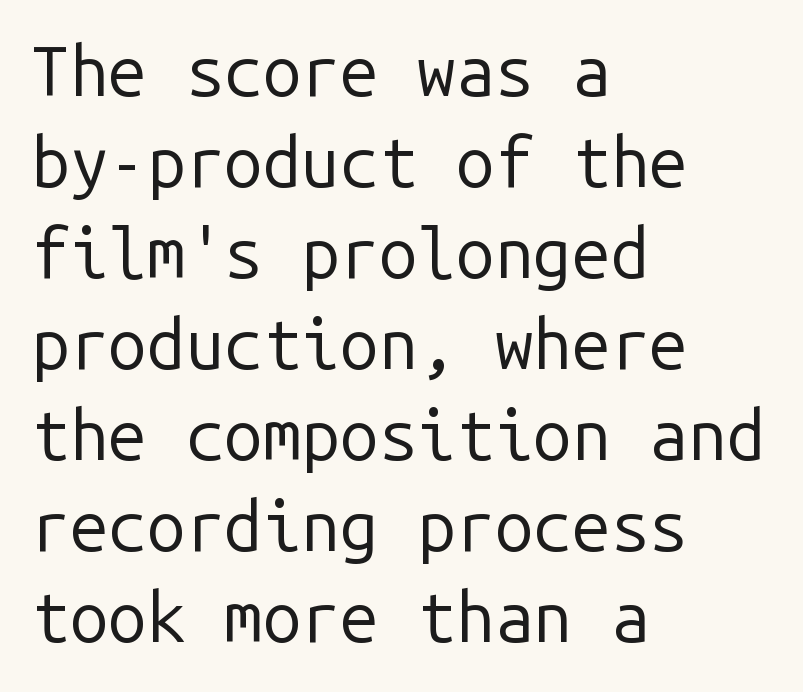
On a weight scale, this lands at 450 or below. Do the letters lean? They stand straight. Descenders hang freely into open space. Glyph-to-glyph distance matches everyday printed text. Spacing verdict: monospaced, one width for all characters.
